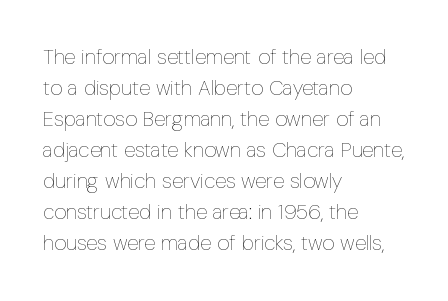
No chunkiness to these letters — they're not bold. The area under the type is left untouched. This rendering uses left alignment, leaving the right contour irregular. The font's upright variant was chosen for this text. Compared with typical body copy, the letter spacing here is the same.
